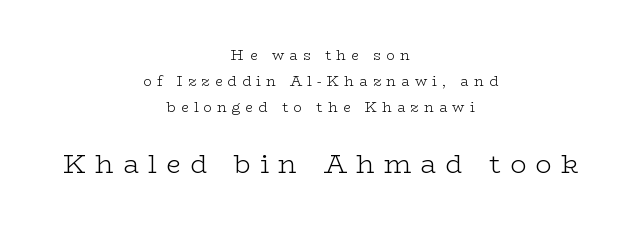
Q: Is the text bold? A: No.
Q: Is the text italic (slanted)? A: No, it is upright.
Q: Is the text underlined? A: No.
Q: How is the paragraph aligned? A: Centered.
Q: Is the spacing between letters normal or unusually wide? A: Unusually wide.
Q: Which block of text is set in a larger size, the first (top) or the second (bottom)? A: The second (bottom) one.
